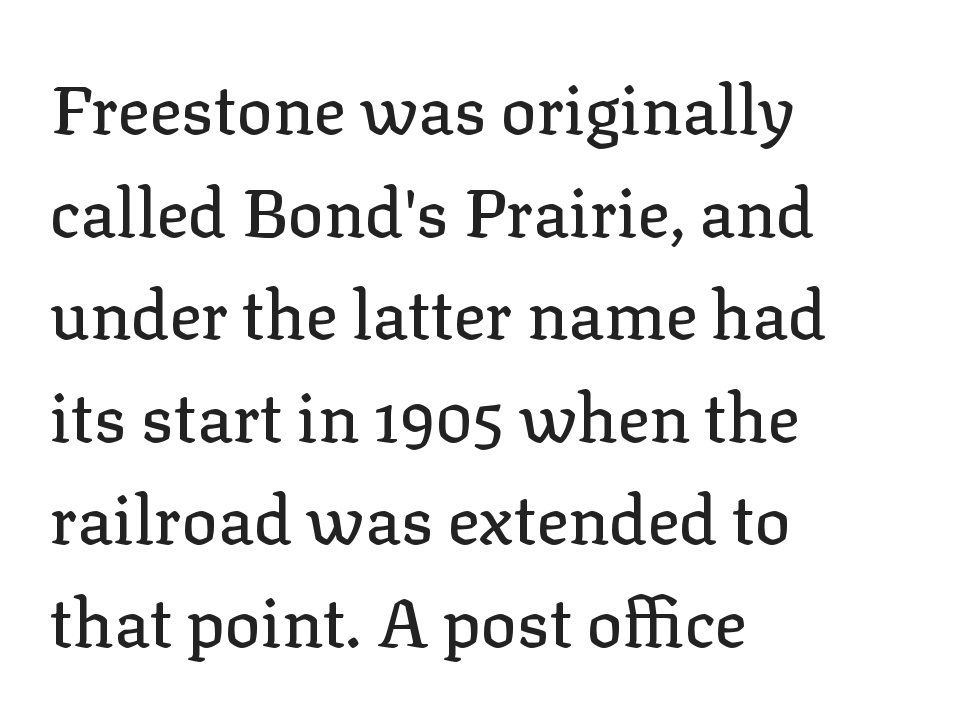
{"serif": "yes", "italic": "no", "width": "normal", "stroke_contrast": "low", "x_height": "medium", "monospaced": "no", "underline": "no", "align": "left", "line_spacing": "normal", "line_spacing_ratio": 1.53, "letter_spacing": "normal", "letter_spacing_em": 0.0, "glyph_px": 67}
